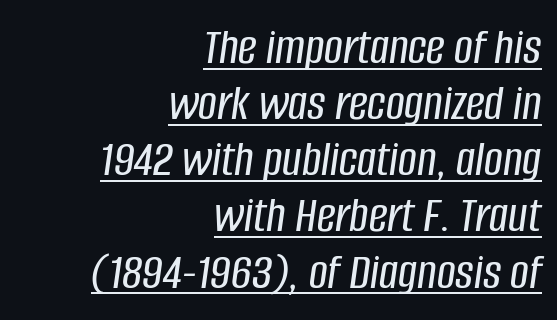
The string is rendered with underlining switched on. Line endings align vertically; line beginnings do not. Is the type slanted? Yes — the strokes lean at a clear angle. Honestly, the letter spacing is just normal — you wouldn't notice it. This block would grow much taller if given ordinary leading; it's compressed now. Character widths vary here, with narrow letters taking less room than wide ones.
